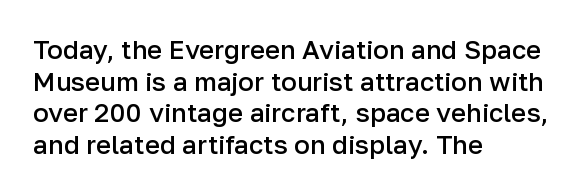
{"italic": "no", "bold": "semi", "underline": "no", "align": "left", "line_spacing_ratio": 1.22, "letter_spacing": "normal", "letter_spacing_em": 0.0, "glyph_px": 26}
